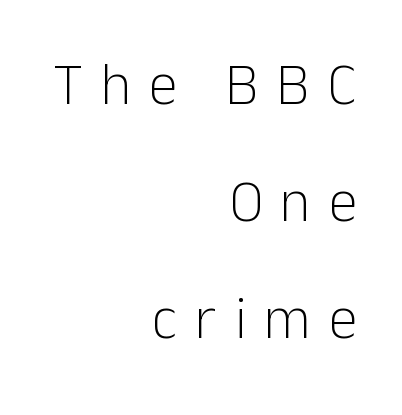
The image shows 59 px light sans-serif type, upright; set right-aligned, loose line spacing (1.98x), unusually wide letter spacing (+0.3 em), not underlined; low stroke contrast and a medium x-height.
